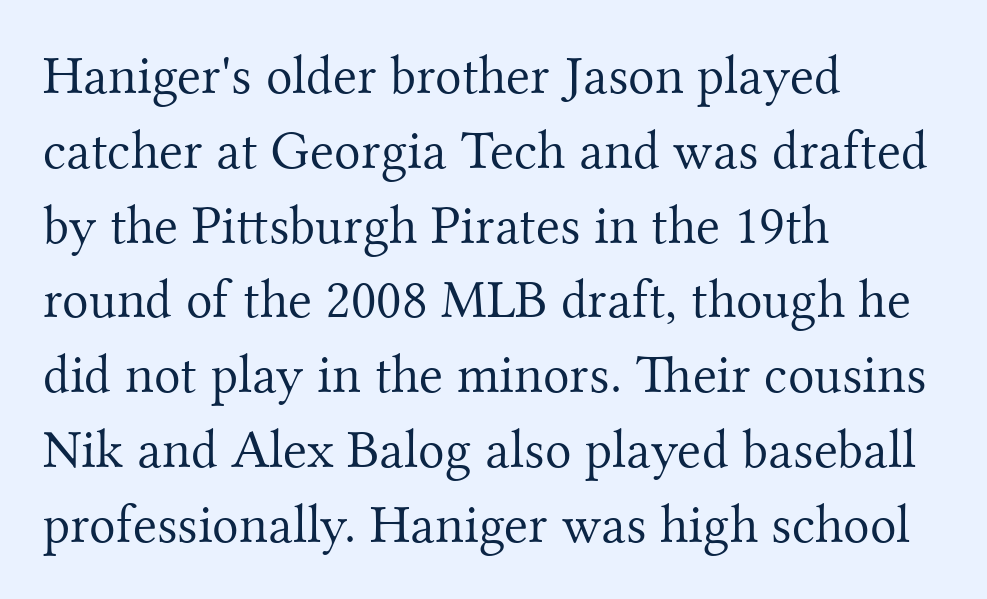
The image shows 55 px light serif type, upright; set left-aligned, normal line spacing (1.36x), normal letter spacing, not underlined; medium stroke contrast and a small x-height.
